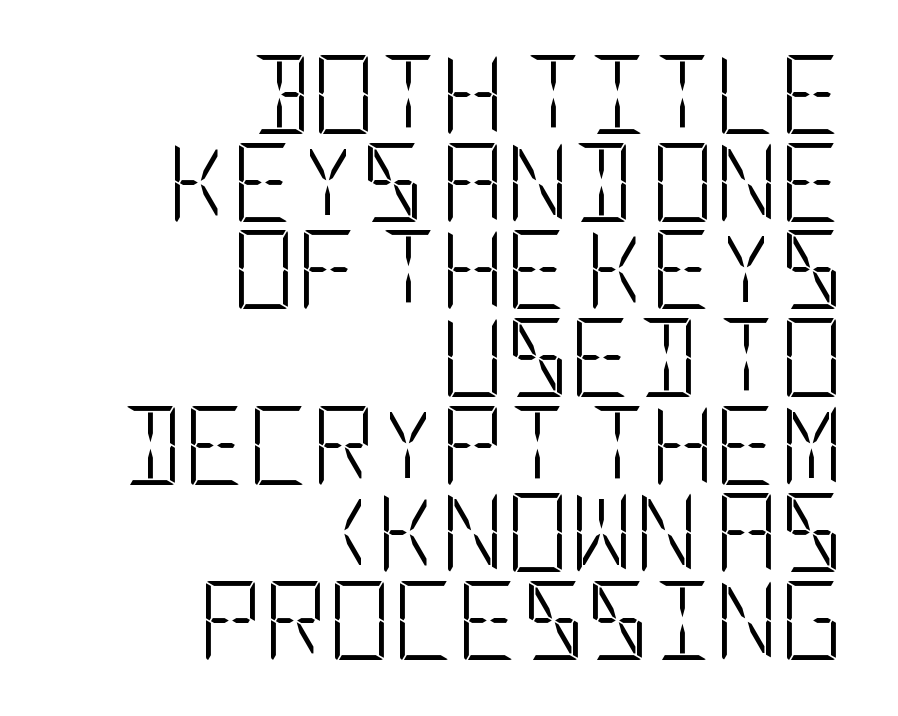
Q: Is the text bold? A: No.
Q: Is the text italic (slanted)? A: No, it is upright.
Q: Is the typeface a serif or a sans-serif typeface? A: Sans-serif.
Q: Is the text underlined? A: No.
Q: How is the paragraph aligned? A: Right-aligned.
Q: Is the spacing between letters normal or unusually wide? A: Normal.
Q: Is the spacing between lines tight, normal or loose? A: Tight.
Q: Width (condensed, normal, or wide)? A: Condensed.
Q: Stroke contrast? A: Low.
Q: x-height? A: Large.
